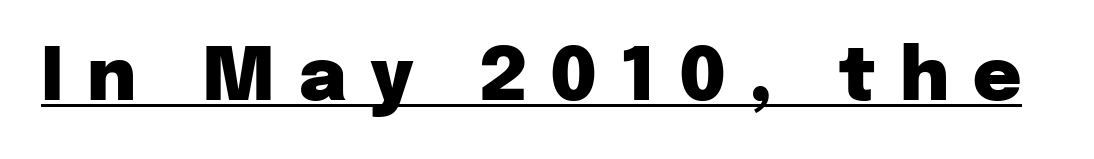
The image shows 74 px heavy sans-serif type, upright; set unusually wide letter spacing (+0.32 em), underlined; low stroke contrast and a medium x-height.
